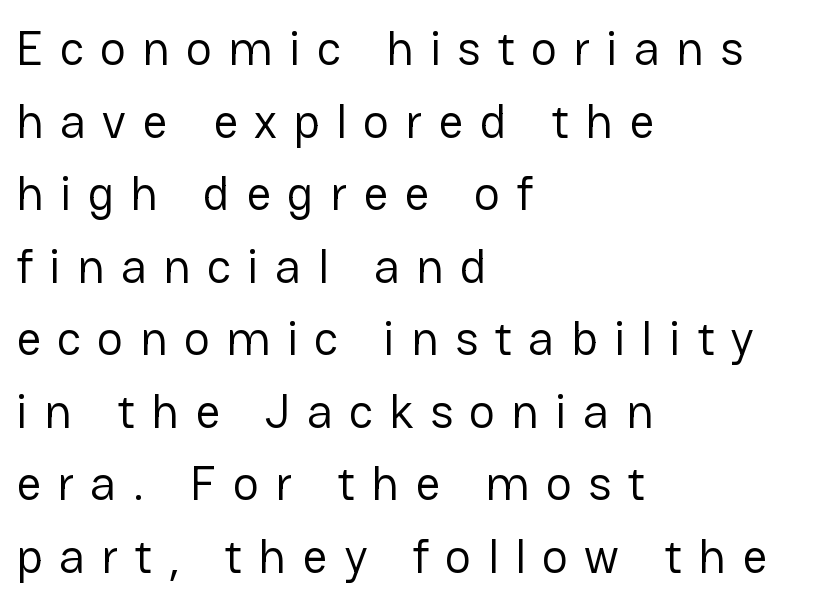
Q: Is the text bold? A: No.
Q: Is the text italic (slanted)? A: No, it is upright.
Q: Is the typeface a serif or a sans-serif typeface? A: Sans-serif.
Q: Is the text underlined? A: No.
Q: How is the paragraph aligned? A: Left-aligned.
Q: Is the spacing between letters normal or unusually wide? A: Unusually wide.
Q: Is the spacing between lines tight, normal or loose? A: Normal.
Q: Width (condensed, normal, or wide)? A: Normal.
Q: Stroke contrast? A: Low.
Q: x-height? A: Medium.
Q: Monospaced? A: No.
